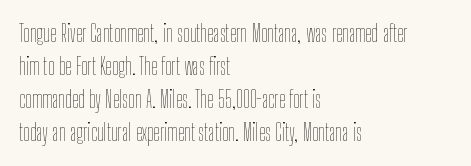
Does extra space separate the letters? No, they use regular spacing. The rendering anchors every line to the left-hand side. The axis of the letterforms is exactly vertical. These lines sit exactly where default settings would place them. Ink coverage per letter is moderate at most. Bare-footed words on every line.
